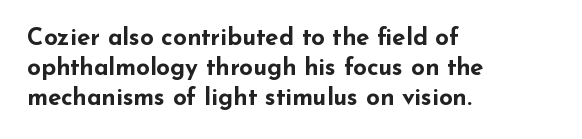
{"italic": "no", "bold": "yes", "underline": "no", "align": "left", "line_spacing": "normal", "line_spacing_ratio": 1.26, "letter_spacing": "normal", "letter_spacing_em": 0.0, "glyph_px": 24}
